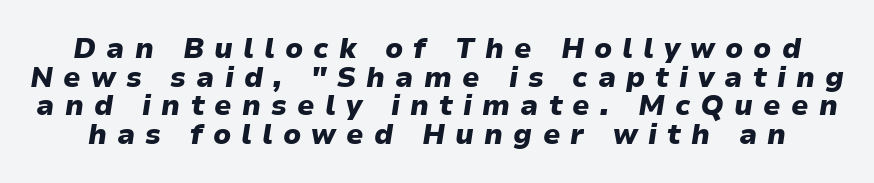
Note the varied advance widths — an 'i' is clearly narrower than an 'm'. The strip under each line holds only bare page. Whoever set this chose condensed vertical rhythm over breathing room. Weight: bold.
